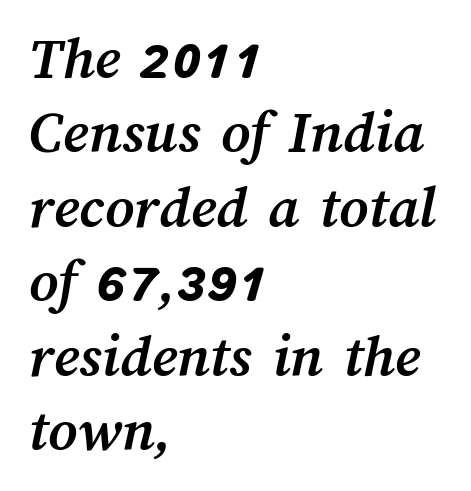
{"bold": "yes", "weight": "semibold", "width": "normal", "stroke_contrast": "medium", "x_height": "medium", "monospaced": "no", "underline": "no", "align": "left", "line_spacing_ratio": 1.2, "letter_spacing": "normal", "letter_spacing_em": 0.0, "glyph_px": 62}
